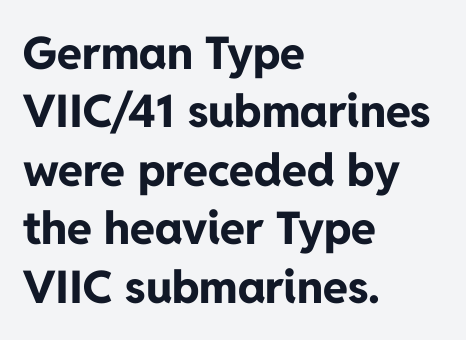
Q: Is the text bold? A: Yes.
Q: Is the text italic (slanted)? A: No, it is upright.
Q: Is the typeface a serif or a sans-serif typeface? A: Sans-serif.
Q: Is the text underlined? A: No.
Q: How is the paragraph aligned? A: Left-aligned.
Q: Is the spacing between letters normal or unusually wide? A: Normal.
Q: Is the spacing between lines tight, normal or loose? A: Normal.
Q: Width (condensed, normal, or wide)? A: Normal.
Q: Stroke contrast? A: Low.
Q: x-height? A: Medium.
Q: Monospaced? A: No.
